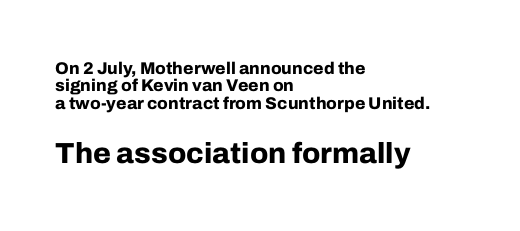
{"serif": "no", "italic": "no", "bold": "yes", "weight": "bold", "width": "normal", "stroke_contrast": "low", "x_height": "medium", "monospaced": "no", "underline": "no", "align": "left", "line_spacing": "tight", "line_spacing_ratio": 1.02, "letter_spacing": "normal", "letter_spacing_em": 0.0, "larger_block": "second", "size_ratio": 1.71, "glyph_px": 29}
